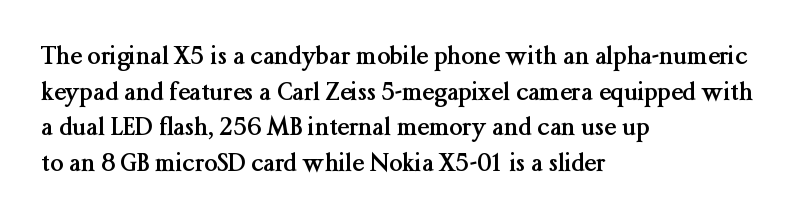
{"italic": "no", "bold": "yes", "underline": "no", "align": "left", "line_spacing": "normal", "line_spacing_ratio": 1.48, "letter_spacing": "normal", "letter_spacing_em": 0.0, "glyph_px": 24}
